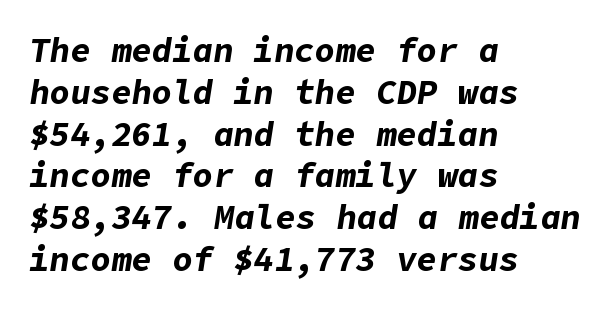
The image shows 34 px bold type, italic (leaning right); set left-aligned, line spacing 1.23x, normal letter spacing, not underlined; low stroke contrast and a medium x-height.
